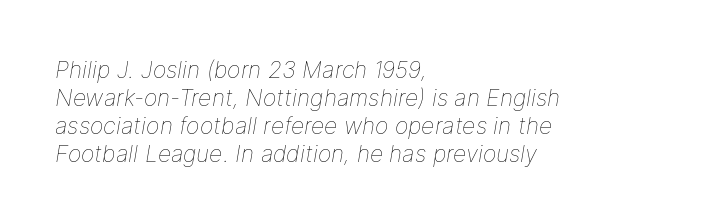
{"italic": "yes", "lean": "right", "slant_degrees": 9, "bold": "no", "underline": "no", "align": "left", "line_spacing_ratio": 1.22, "letter_spacing": "normal", "letter_spacing_em": 0.0, "glyph_px": 23}
